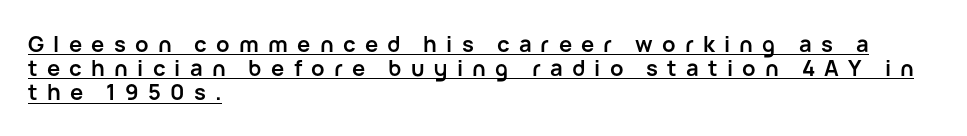
The image shows 22 px bold type, upright; set left-aligned, tight line spacing (1.1x), unusually wide letter spacing (+0.42 em), underlined.
